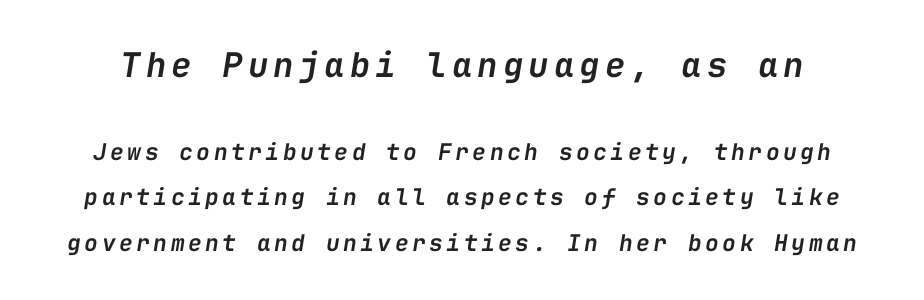
Students, this is semibold: more ink than regular, less than bold. The area under the type is left untouched. You could count columns in this text — the font is strictly monospaced. The line-height multiplier appears high, well above default.
